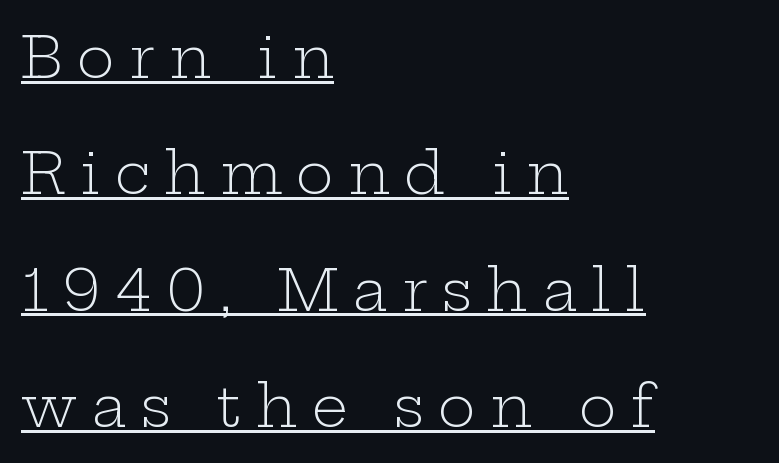
Q: Is the text bold? A: No.
Q: Is the text italic (slanted)? A: No, it is upright.
Q: Is the typeface a serif or a sans-serif typeface? A: Serif.
Q: Is the text underlined? A: Yes.
Q: How is the paragraph aligned? A: Left-aligned.
Q: Is the spacing between letters normal or unusually wide? A: Unusually wide.
Q: Is the spacing between lines tight, normal or loose? A: Loose.
Q: Width (condensed, normal, or wide)? A: Wide.
Q: Stroke contrast? A: Low.
Q: x-height? A: Medium.
Q: Monospaced? A: No.
